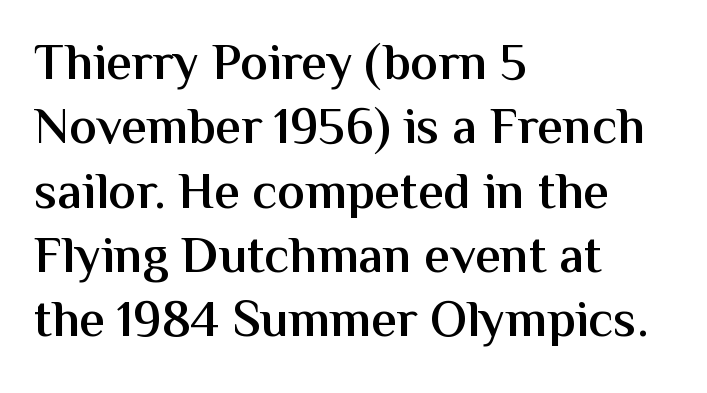
{"serif": "no", "italic": "no", "bold": "semi", "weight": "semibold", "width": "normal", "stroke_contrast": "medium", "x_height": "medium", "monospaced": "no", "underline": "no", "align": "left", "line_spacing": "normal", "line_spacing_ratio": 1.26, "letter_spacing": "normal", "letter_spacing_em": 0.0, "glyph_px": 51}
